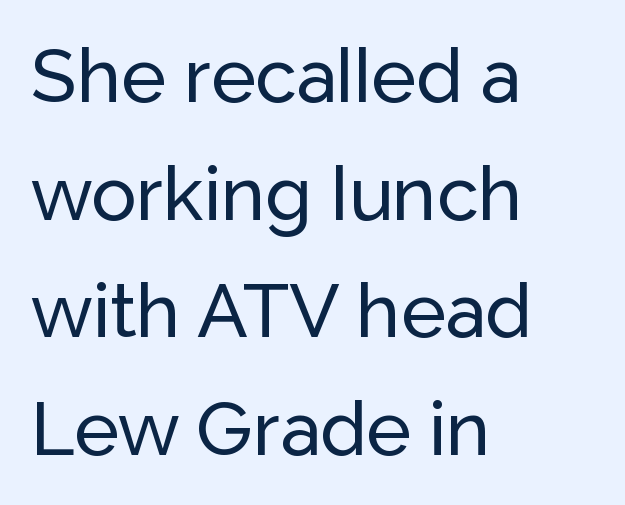
The image shows 75 px sans-serif type, upright; set left-aligned, normal line spacing (1.57x), normal letter spacing, not underlined; low stroke contrast and a medium x-height.
